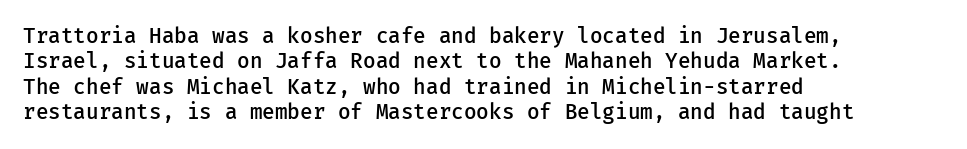
Q: Is the text bold? A: Semi-bold.
Q: Is the text italic (slanted)? A: No, it is upright.
Q: Is the text underlined? A: No.
Q: How is the paragraph aligned? A: Left-aligned.
Q: Is the spacing between letters normal or unusually wide? A: Normal.
